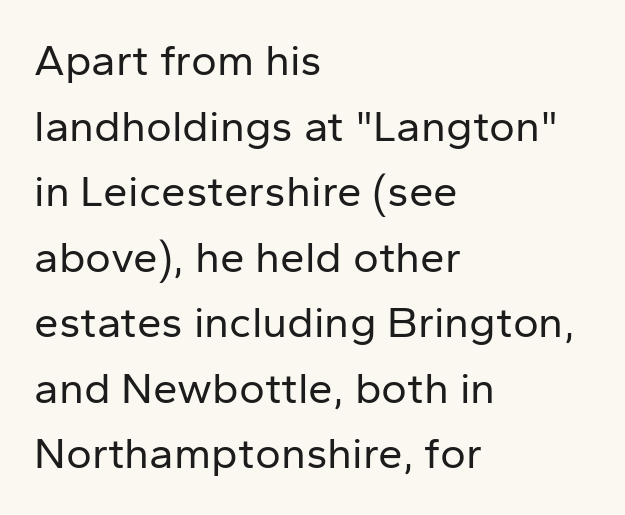
Q: Is the text bold? A: No.
Q: Is the text italic (slanted)? A: No, it is upright.
Q: Is the typeface a serif or a sans-serif typeface? A: Sans-serif.
Q: Is the text underlined? A: No.
Q: How is the paragraph aligned? A: Left-aligned.
Q: Is the spacing between letters normal or unusually wide? A: Normal.
Q: Is the spacing between lines tight, normal or loose? A: Normal.
Q: Width (condensed, normal, or wide)? A: Normal.
Q: Stroke contrast? A: Low.
Q: x-height? A: Medium.
Q: Monospaced? A: No.
